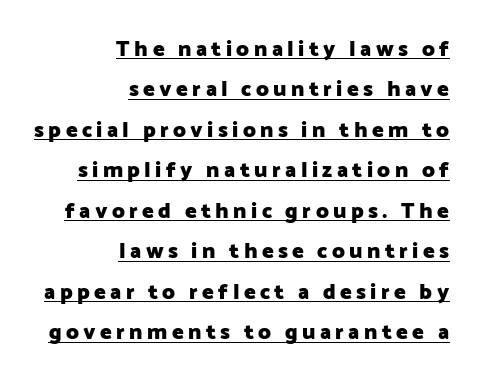
The image shows 22 px bold type, upright; set right-aligned, line spacing 1.84x, unusually wide letter spacing (+0.2 em), underlined.
